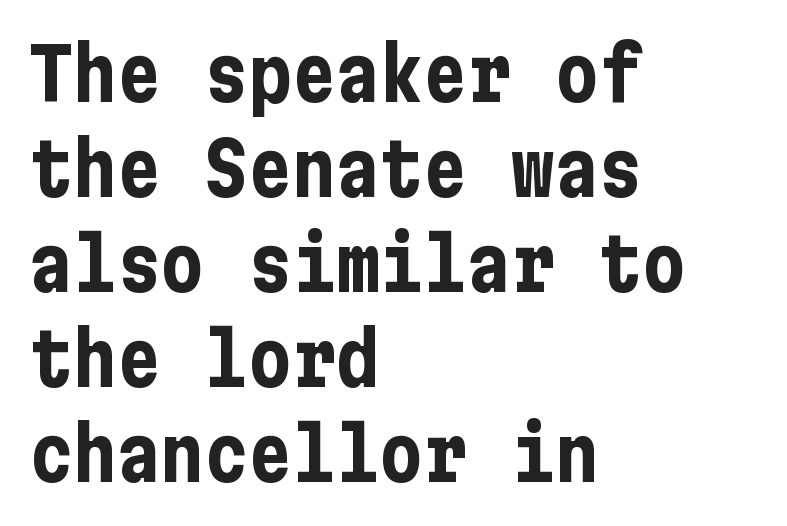
{"serif": "no", "italic": "no", "bold": "yes", "weight": "bold", "width": "condensed", "stroke_contrast": "low", "x_height": "medium", "underline": "no", "align": "left", "line_spacing": "normal", "line_spacing_ratio": 1.3, "letter_spacing": "normal", "letter_spacing_em": 0.0, "glyph_px": 73}
